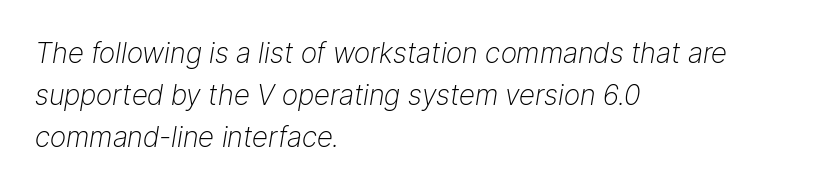
The face used here has a pronounced slope to its letters. The area under the type is left untouched. This sample is left-justified, so line endings fall wherever the words run out. The face used here is proportionally spaced, like ordinary book or web type. This sample uses plain, unmodified letter spacing. The space between consecutive lines is moderate.
